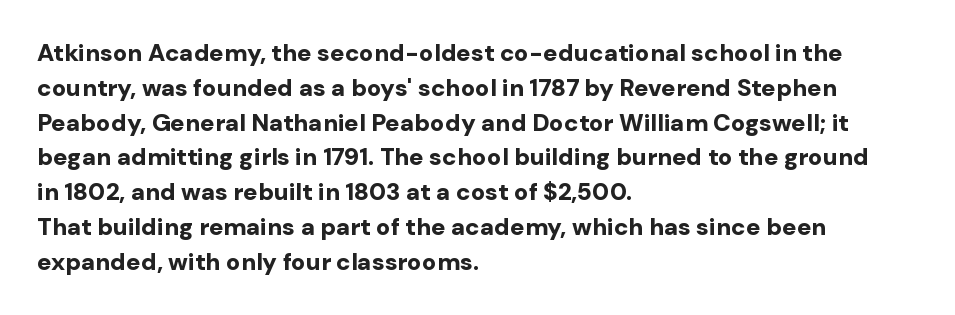
Nope, not italic — everything's standing straight. The passage shown has conventional tracking throughout. Bold? Absolutely — the strokes are thick and heavy. If you drew a ruler down the left edge, every line would touch it. The gap between lines stays unmarked. Horizontal bands of white between lines are of average thickness.
